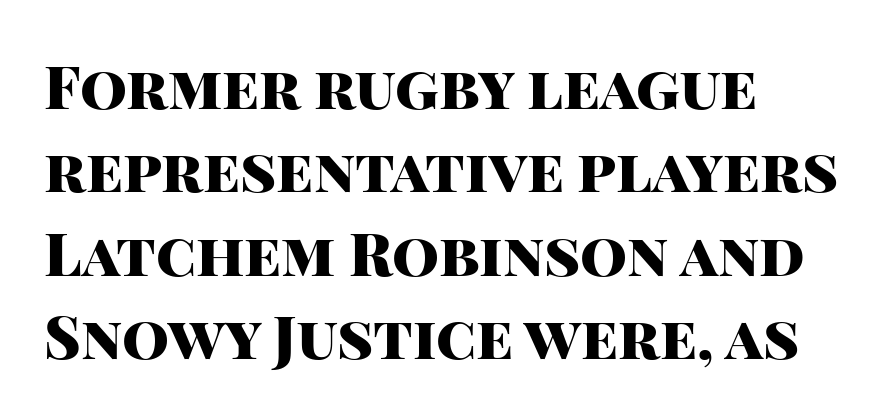
The image shows 60 px heavy sans-serif type, upright; set left-aligned, normal line spacing (1.39x), normal letter spacing, not underlined; high stroke contrast and a large x-height.
